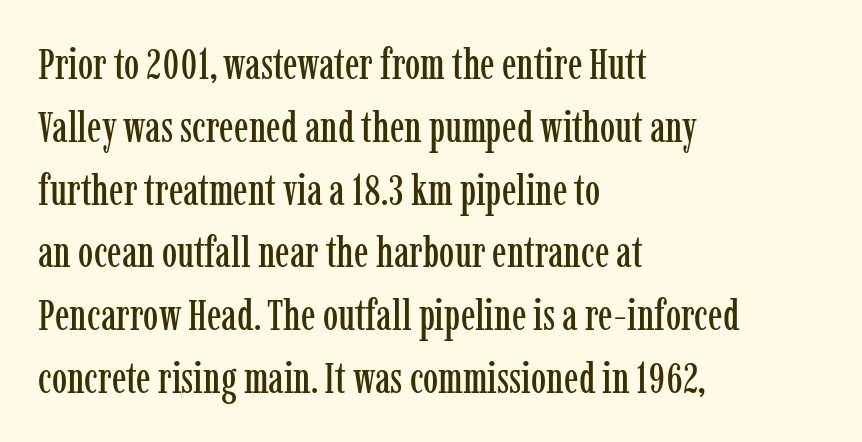
Q: Is the text italic (slanted)? A: No, it is upright.
Q: Is the typeface a serif or a sans-serif typeface? A: Serif.
Q: Is the text underlined? A: No.
Q: How is the paragraph aligned? A: Left-aligned.
Q: Is the spacing between letters normal or unusually wide? A: Normal.
Q: Is the spacing between lines tight, normal or loose? A: Normal.
Q: Width (condensed, normal, or wide)? A: Condensed.
Q: Stroke contrast? A: Low.
Q: x-height? A: Medium.
Q: Monospaced? A: No.
